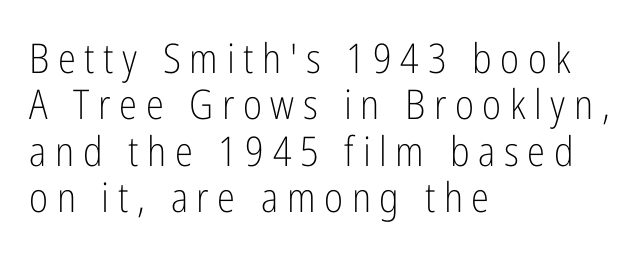
The image shows 41 px light, condensed sans-serif type, upright; set left-aligned, tight line spacing (1.13x), unusually wide letter spacing (+0.21 em), not underlined; low stroke contrast and a medium x-height.
